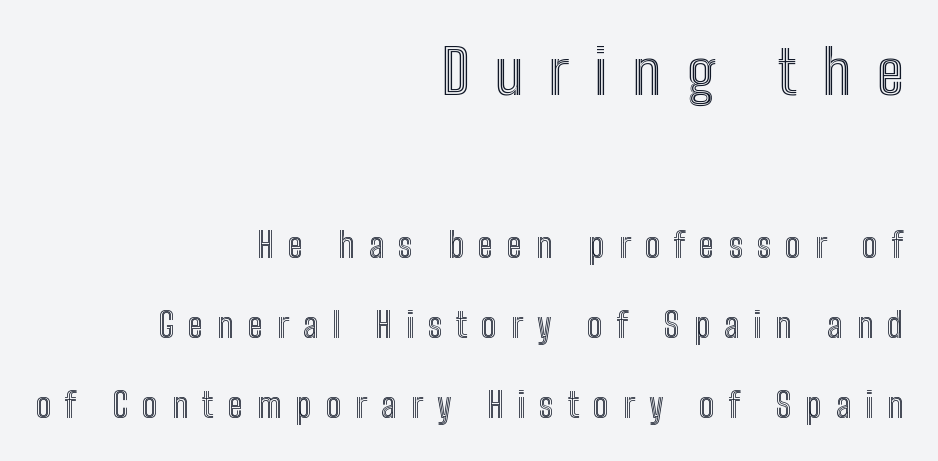
The image shows 60 px condensed type, upright; set right-aligned, loose line spacing (2.35x), unusually wide letter spacing (+0.42 em), not underlined; the first (top) block is 1.76x larger; a medium x-height.
